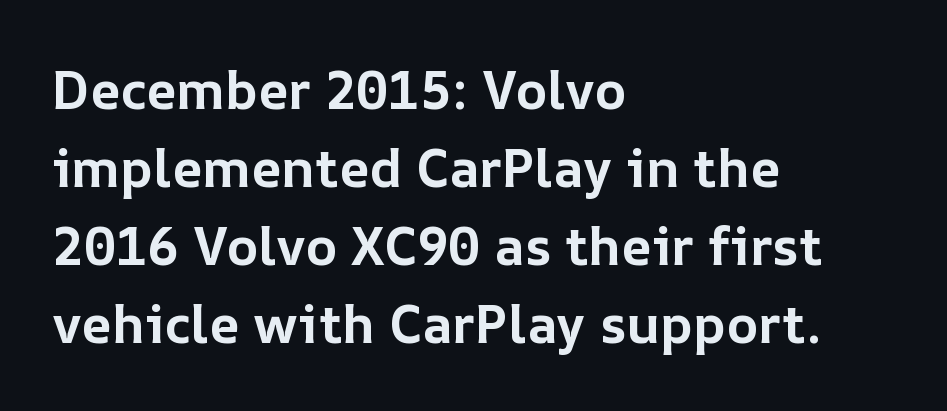
Q: Is the text bold? A: Yes.
Q: Is the text italic (slanted)? A: No, it is upright.
Q: Is the text underlined? A: No.
Q: How is the paragraph aligned? A: Left-aligned.
Q: Is the spacing between letters normal or unusually wide? A: Normal.
Q: Is the spacing between lines tight, normal or loose? A: Normal.
Q: Width (condensed, normal, or wide)? A: Normal.
Q: Stroke contrast? A: Low.
Q: x-height? A: Medium.
Q: Monospaced? A: No.
